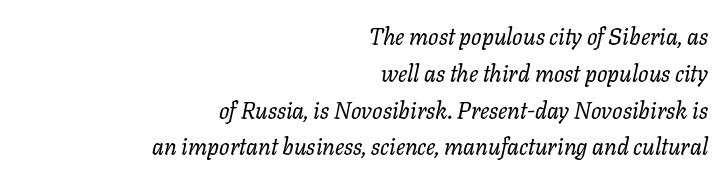
The gaps between neighbouring characters are ordinary and unremarkable. Type without underlining. Italic: yes, the glyphs are oblique. Summary of vertical rhythm: regular, with standard interline spacing. Line endings align vertically; line beginnings do not.
